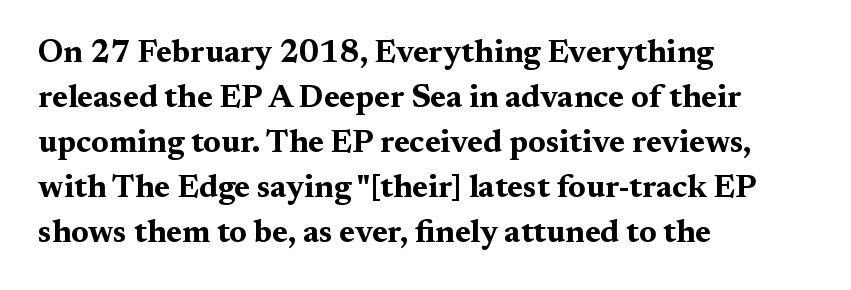
The rendering uses a bold face; every stroke is thick and dark. Compared with typical body copy, the letter spacing here is the same. Students, observe: this is what conventionally led text looks like. When letters stand straight like this, we call the style roman or upright.
